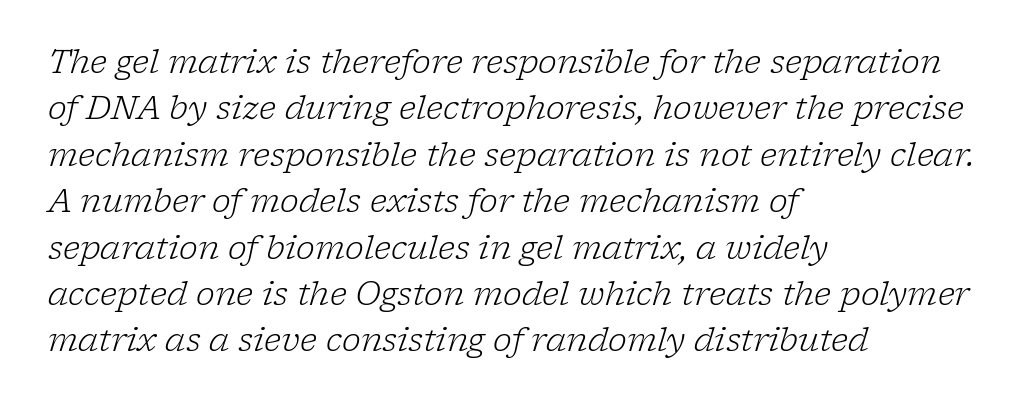
{"serif": "yes", "italic": "yes", "lean": "right", "slant_degrees": 17, "bold": "no", "weight": "light", "width": "normal", "stroke_contrast": "low", "x_height": "medium", "monospaced": "no", "underline": "no", "align": "left", "line_spacing": "normal", "line_spacing_ratio": 1.45, "letter_spacing": "normal", "letter_spacing_em": 0.0, "glyph_px": 32}
